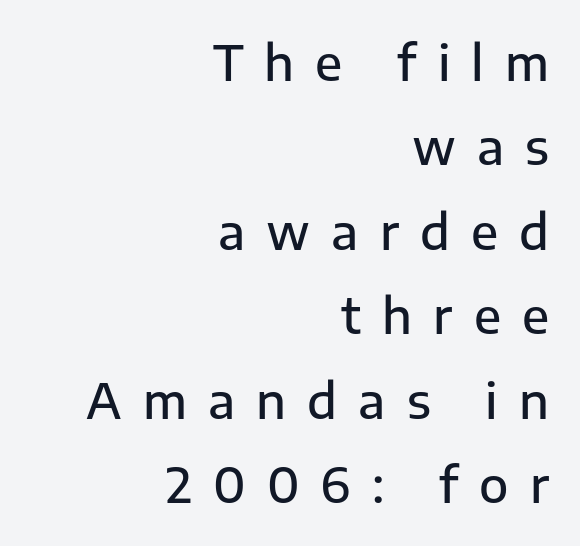
The image shows 48 px semibold sans-serif type, upright; set right-aligned, line spacing 1.76x, unusually wide letter spacing (+0.44 em), not underlined; low stroke contrast and a medium x-height.
